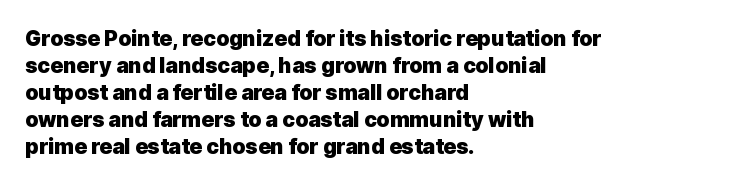
Which margin do the lines hug? The left one — the right edge is uneven. The foot of each line stays bare and open. Strokes here are thick enough to call this a true bold. Does the lettering tilt? It doesn't — this is upright. You could call the tracking neutral — neither tight nor loose. Interline gaps are of average width in this sample.
